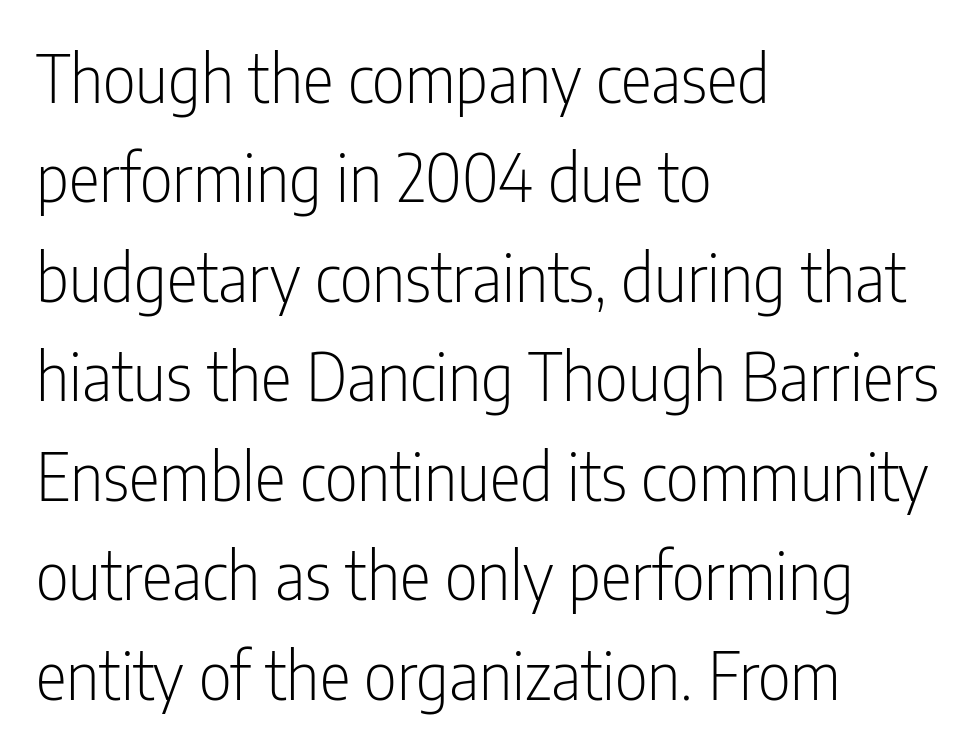
{"serif": "no", "italic": "no", "bold": "no", "weight": "light", "width": "condensed", "stroke_contrast": "low", "x_height": "medium", "monospaced": "no", "underline": "no", "align": "left", "line_spacing": "normal", "line_spacing_ratio": 1.53, "letter_spacing": "normal", "letter_spacing_em": 0.0, "glyph_px": 65}
